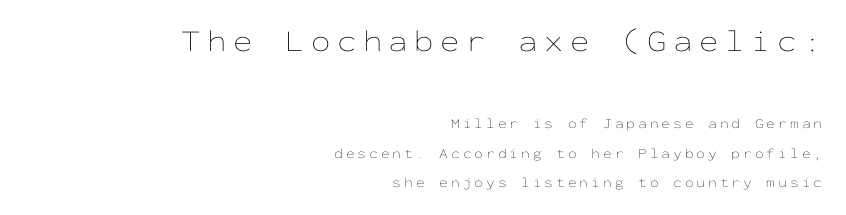
The image shows 31 px thin, wide type, upright, monospaced; set right-aligned, loose line spacing (2.13x), unusually wide letter spacing (+0.21 em), not underlined; the first (top) block is 2.21x larger; low stroke contrast and a medium x-height.
